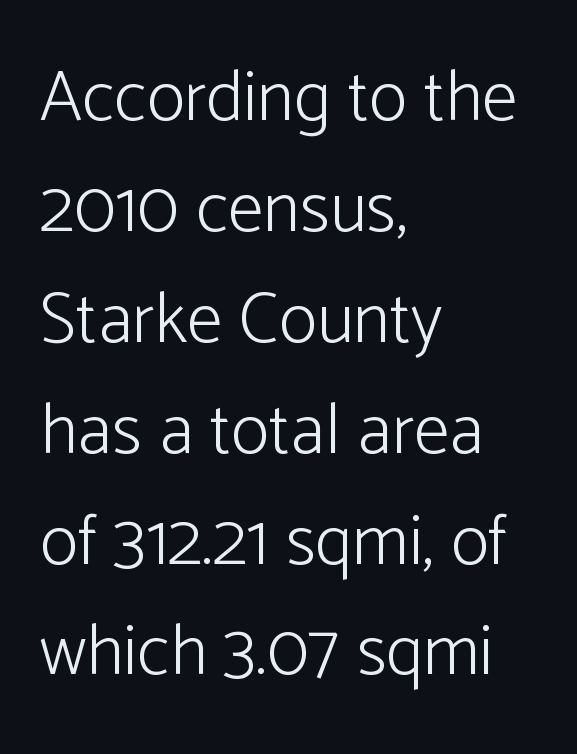
Anything drawn beneath the words? Only blank space. Visually the block forms a straight wall on the left and a jagged coastline on the right. Note: no serifs on the glyphs. The font sits on the lighter half of the weight spectrum, regular included. There is no visible air inserted between adjacent glyphs.
